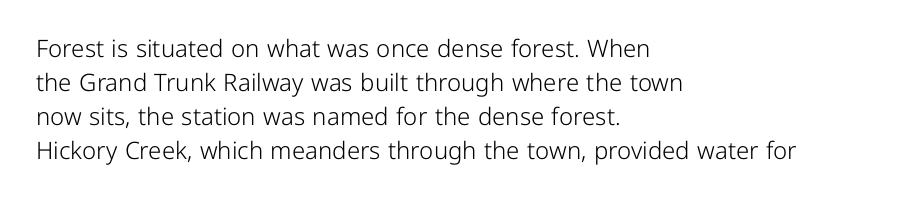
Q: Is the text bold? A: No.
Q: Is the text italic (slanted)? A: No, it is upright.
Q: Is the text underlined? A: No.
Q: How is the paragraph aligned? A: Left-aligned.
Q: Is the spacing between letters normal or unusually wide? A: Normal.
Q: Is the spacing between lines tight, normal or loose? A: Normal.
